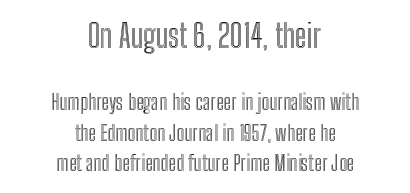
The image shows 32 px condensed type, upright; set centered, normal line spacing (1.47x), normal letter spacing, not underlined; the first (top) block is 1.52x larger; a medium x-height.
